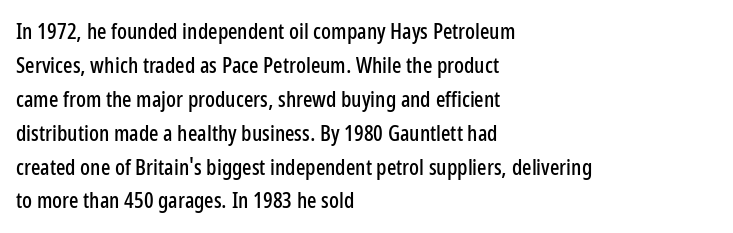
The image shows 22 px text type, upright; set left-aligned, normal line spacing (1.54x), normal letter spacing, not underlined.
